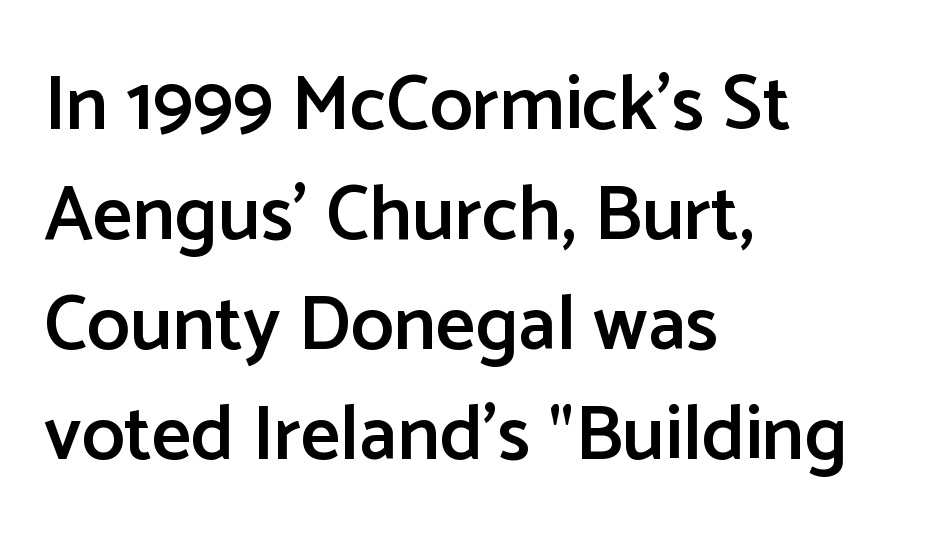
The image shows 77 px semibold sans-serif type, upright; set left-aligned, normal line spacing (1.43x), normal letter spacing, not underlined; low stroke contrast and a medium x-height.
